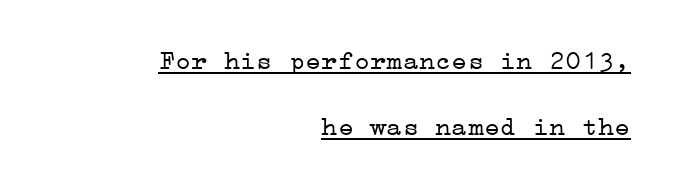
{"italic": "no", "bold": "no", "underline": "yes", "align": "right", "line_spacing": "loose", "line_spacing_ratio": 2.44, "letter_spacing": "normal", "letter_spacing_em": 0.0, "glyph_px": 27}
